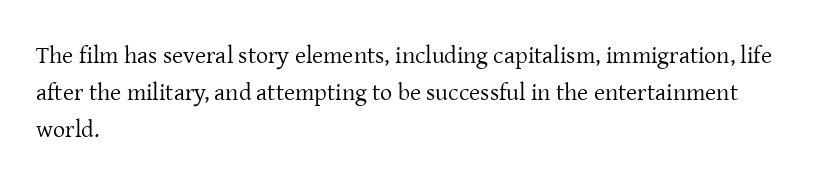
Ordinary non-slanted type is in use. This sample uses plain, unmodified letter spacing. Has an underline been added? It has not. The designer left line spacing at the default. The cut favours lightness, reaching ordinary text weight at its darkest. Layout note: lines flush left.
